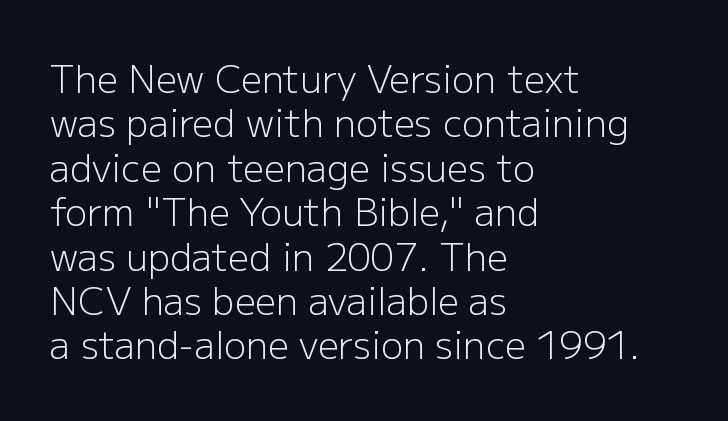
The image shows 37 px light sans-serif type, upright; set left-aligned, line spacing 1.2x, normal letter spacing, not underlined; low stroke contrast and a medium x-height.
